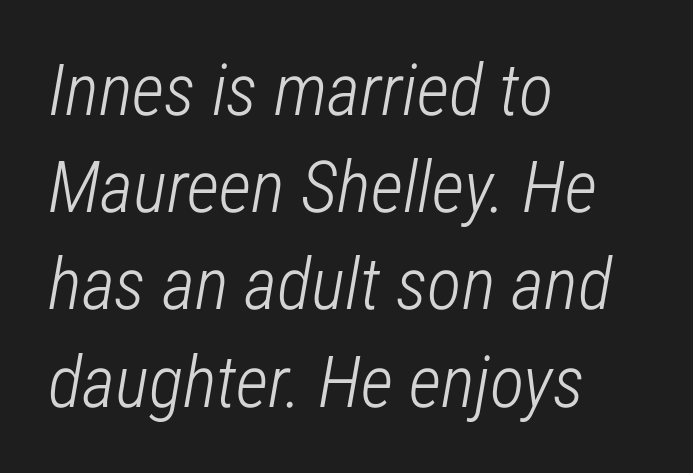
Q: Is the text bold? A: No.
Q: Is the text italic (slanted)? A: Yes, it leans right by about 12 degrees.
Q: Is the text underlined? A: No.
Q: How is the paragraph aligned? A: Left-aligned.
Q: Is the spacing between letters normal or unusually wide? A: Normal.
Q: Is the spacing between lines tight, normal or loose? A: Normal.
Q: Width (condensed, normal, or wide)? A: Condensed.
Q: Stroke contrast? A: Low.
Q: x-height? A: Medium.
Q: Monospaced? A: No.
